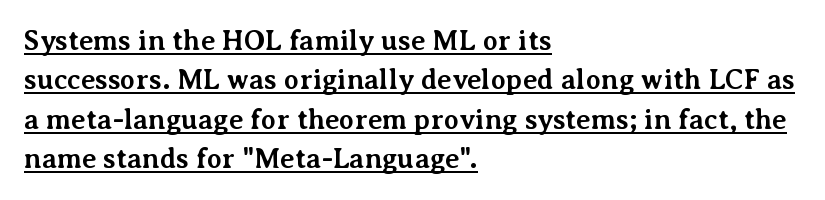
Q: Is the text bold? A: Yes.
Q: Is the text italic (slanted)? A: No, it is upright.
Q: Is the typeface a serif or a sans-serif typeface? A: Serif.
Q: Is the text underlined? A: Yes.
Q: How is the paragraph aligned? A: Left-aligned.
Q: Is the spacing between letters normal or unusually wide? A: Normal.
Q: Is the spacing between lines tight, normal or loose? A: Normal.
Q: Width (condensed, normal, or wide)? A: Normal.
Q: Stroke contrast? A: Medium.
Q: x-height? A: Medium.
Q: Monospaced? A: No.
